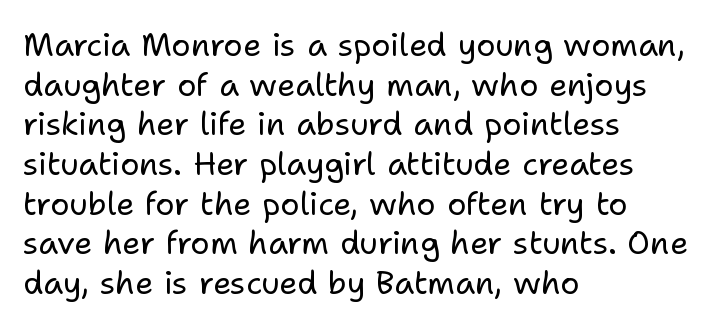
Heft: none added — not bold. A typesetter would mark this as roman, not italic. I'd call this a sans setting — the letters go barefoot. The paragraph has a hard left edge and a soft right edge.
